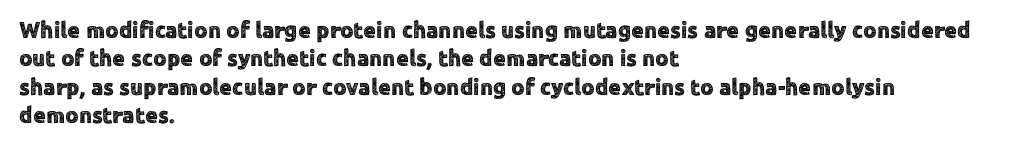
Q: Is the text italic (slanted)? A: No, it is upright.
Q: Is the text underlined? A: No.
Q: How is the paragraph aligned? A: Left-aligned.
Q: Is the spacing between letters normal or unusually wide? A: Normal.
